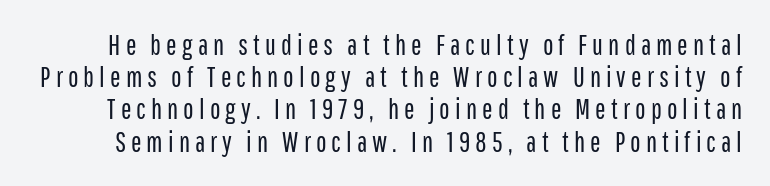
{"serif": "no", "italic": "no", "bold": "no", "weight": "regular", "width": "condensed", "stroke_contrast": "low", "x_height": "medium", "monospaced": "no", "underline": "no", "line_spacing": "tight", "line_spacing_ratio": 1.15, "glyph_px": 28}
